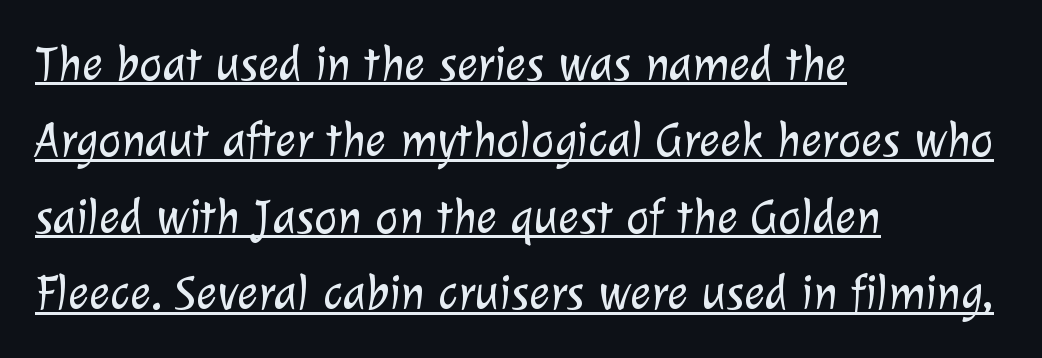
The image shows 49 px light sans-serif type; set left-aligned, normal line spacing (1.56x), normal letter spacing, underlined; low stroke contrast and a medium x-height.
